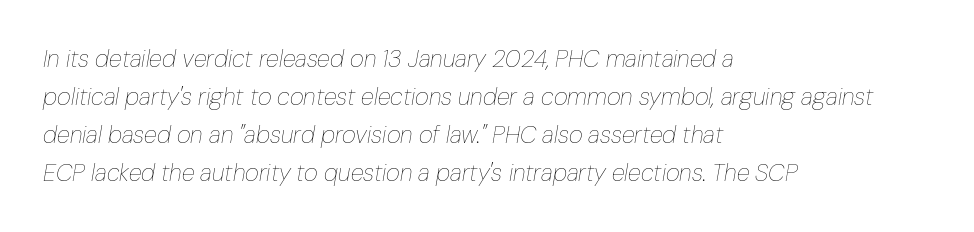
Q: Is the text bold? A: No.
Q: Is the text italic (slanted)? A: Yes, it leans right by about 10 degrees.
Q: Is the text underlined? A: No.
Q: How is the paragraph aligned? A: Left-aligned.
Q: Is the spacing between letters normal or unusually wide? A: Normal.
Q: Is the spacing between lines tight, normal or loose? A: Normal.
